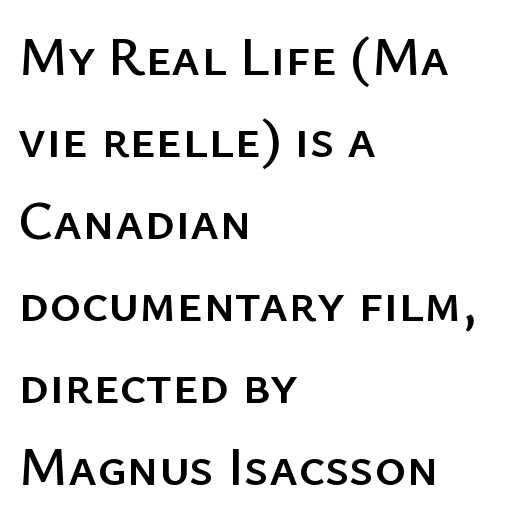
Q: Is the text italic (slanted)? A: No, it is upright.
Q: Is the typeface a serif or a sans-serif typeface? A: Sans-serif.
Q: Is the text underlined? A: No.
Q: How is the paragraph aligned? A: Left-aligned.
Q: Is the spacing between letters normal or unusually wide? A: Normal.
Q: Is the spacing between lines tight, normal or loose? A: Normal.
Q: Width (condensed, normal, or wide)? A: Normal.
Q: Stroke contrast? A: Low.
Q: x-height? A: Medium.
Q: Monospaced? A: No.
